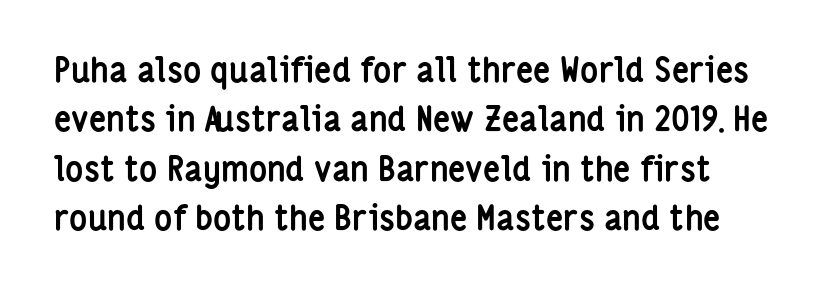
{"serif": "no", "italic": "no", "bold": "yes", "weight": "semibold", "width": "condensed", "stroke_contrast": "low", "x_height": "medium", "monospaced": "no", "underline": "no", "line_spacing": "normal", "line_spacing_ratio": 1.45, "letter_spacing": "normal", "letter_spacing_em": 0.0, "glyph_px": 34}
